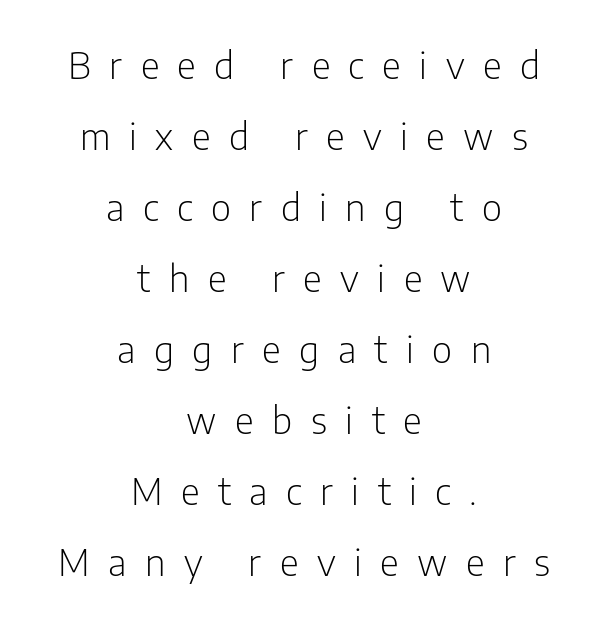
{"serif": "no", "italic": "no", "bold": "no", "weight": "light", "width": "condensed", "stroke_contrast": "low", "x_height": "medium", "monospaced": "no", "underline": "no", "align": "center", "line_spacing": "loose", "line_spacing_ratio": 1.92, "letter_spacing": "wide", "letter_spacing_em": 0.5, "glyph_px": 37}
